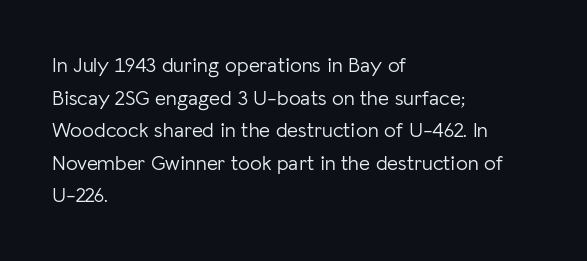
The image shows 21 px text type, upright; set left-aligned, normal line spacing (1.55x), normal letter spacing, not underlined.
